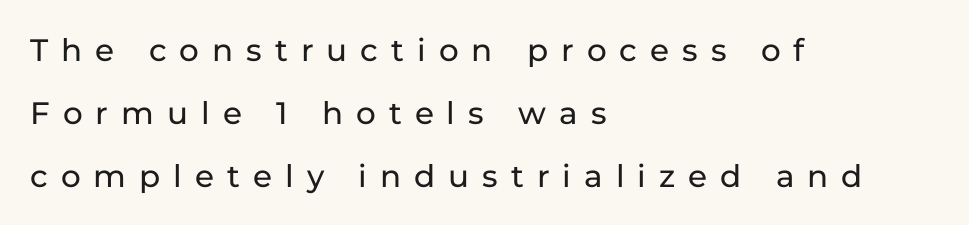
Q: Is the text italic (slanted)? A: No, it is upright.
Q: Is the typeface a serif or a sans-serif typeface? A: Sans-serif.
Q: Is the text underlined? A: No.
Q: How is the paragraph aligned? A: Left-aligned.
Q: Is the spacing between letters normal or unusually wide? A: Unusually wide.
Q: Is the spacing between lines tight, normal or loose? A: Loose.
Q: Width (condensed, normal, or wide)? A: Normal.
Q: Stroke contrast? A: Low.
Q: x-height? A: Medium.
Q: Monospaced? A: No.
